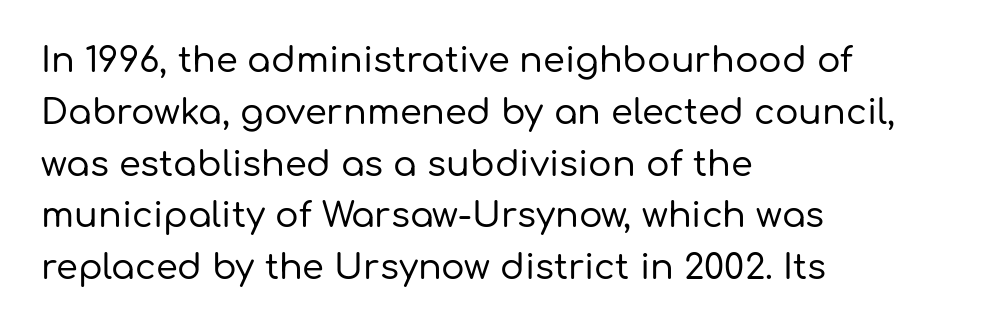
The image shows 35 px sans-serif type, upright; set left-aligned, normal line spacing (1.48x), normal letter spacing, not underlined; low stroke contrast and a medium x-height.
